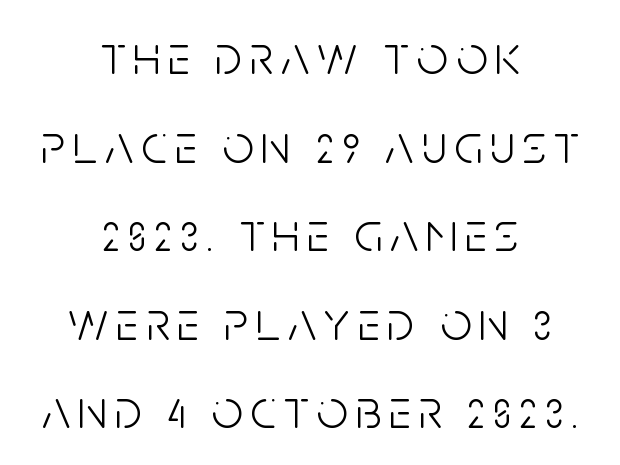
Q: Is the text bold? A: No.
Q: Is the text italic (slanted)? A: No, it is upright.
Q: Is the typeface a serif or a sans-serif typeface? A: Sans-serif.
Q: Is the text underlined? A: No.
Q: How is the paragraph aligned? A: Centered.
Q: Is the spacing between lines tight, normal or loose? A: Normal.
Q: Width (condensed, normal, or wide)? A: Condensed.
Q: Stroke contrast? A: Low.
Q: x-height? A: Large.
Q: Monospaced? A: No.
